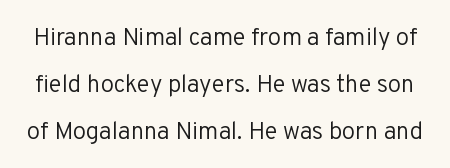
The space between consecutive lines is lavish. You can tell it's not italic because the verticals are truly vertical. Letters rest on an invisible, unmarked baseline. This sample uses plain, unmodified letter spacing. This reads as an unemphasized weight, regular at the heaviest.
